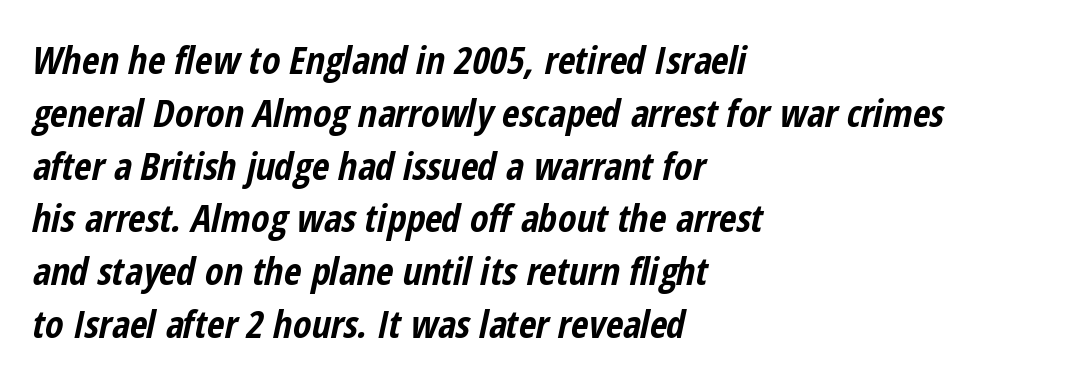
{"italic": "yes", "lean": "right", "slant_degrees": 12, "bold": "yes", "weight": "bold", "width": "condensed", "stroke_contrast": "low", "x_height": "medium", "monospaced": "no", "underline": "no", "align": "left", "line_spacing": "normal", "line_spacing_ratio": 1.39, "letter_spacing": "normal", "letter_spacing_em": 0.0, "glyph_px": 38}
